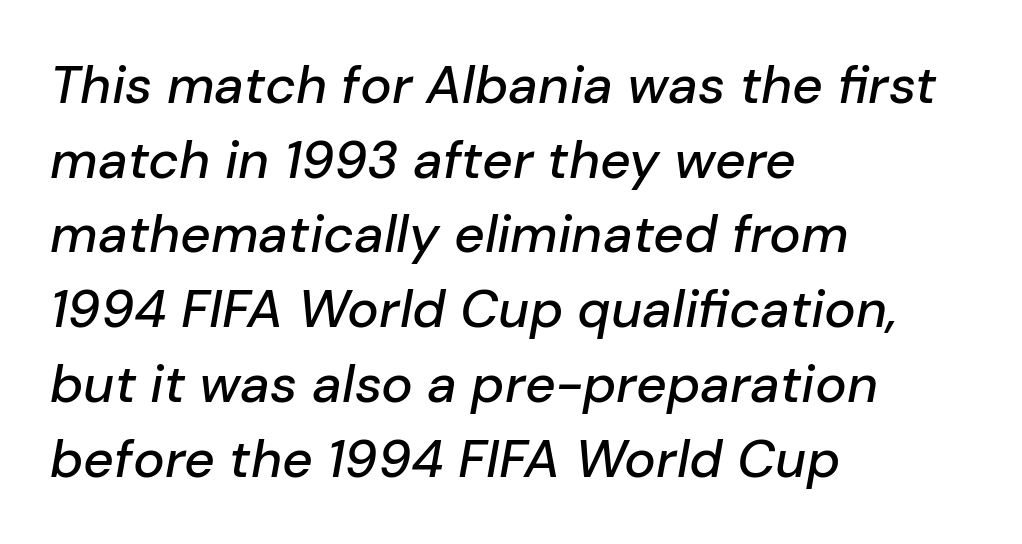
Q: Is the text italic (slanted)? A: Yes, it leans right by about 10 degrees.
Q: Is the text underlined? A: No.
Q: How is the paragraph aligned? A: Left-aligned.
Q: Is the spacing between letters normal or unusually wide? A: Normal.
Q: Is the spacing between lines tight, normal or loose? A: Normal.
Q: Width (condensed, normal, or wide)? A: Normal.
Q: Stroke contrast? A: Low.
Q: x-height? A: Medium.
Q: Monospaced? A: No.
